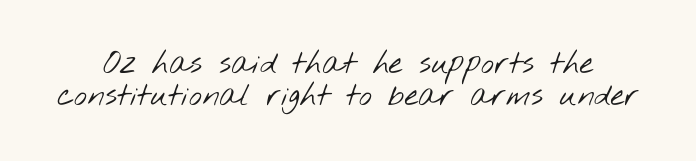
{"serif": "no", "bold": "no", "weight": "light", "width": "wide", "stroke_contrast": "low", "x_height": "small", "monospaced": "no", "underline": "no", "line_spacing": "tight", "line_spacing_ratio": 1.02, "letter_spacing": "normal", "letter_spacing_em": 0.0, "glyph_px": 31}
